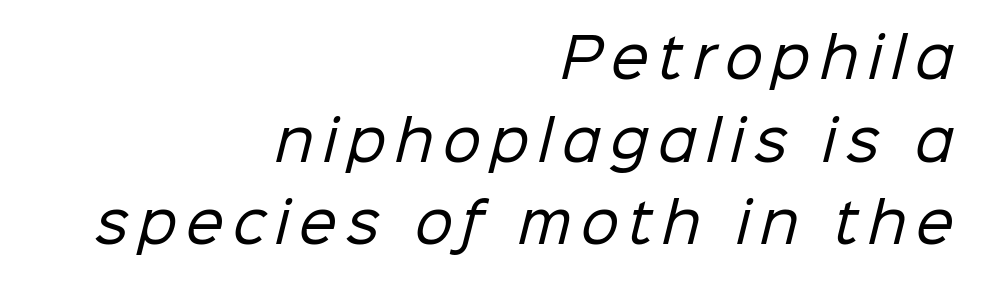
{"serif": "no", "bold": "no", "weight": "regular", "width": "normal", "stroke_contrast": "low", "x_height": "medium", "monospaced": "no", "underline": "no", "align": "right", "line_spacing": "normal", "line_spacing_ratio": 1.53, "glyph_px": 54}
